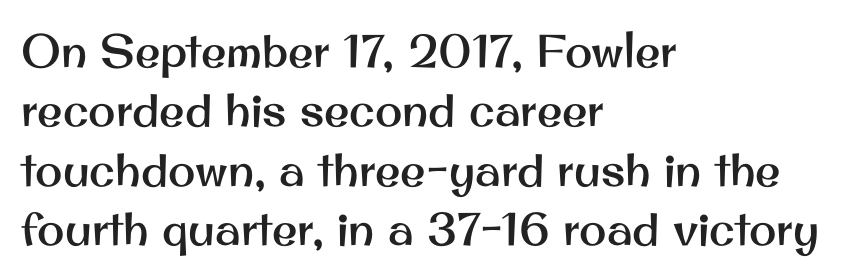
{"serif": "no", "italic": "no", "width": "normal", "stroke_contrast": "medium", "x_height": "small", "monospaced": "no", "underline": "no", "align": "left", "line_spacing": "normal", "line_spacing_ratio": 1.29, "letter_spacing": "normal", "letter_spacing_em": 0.0, "glyph_px": 46}
